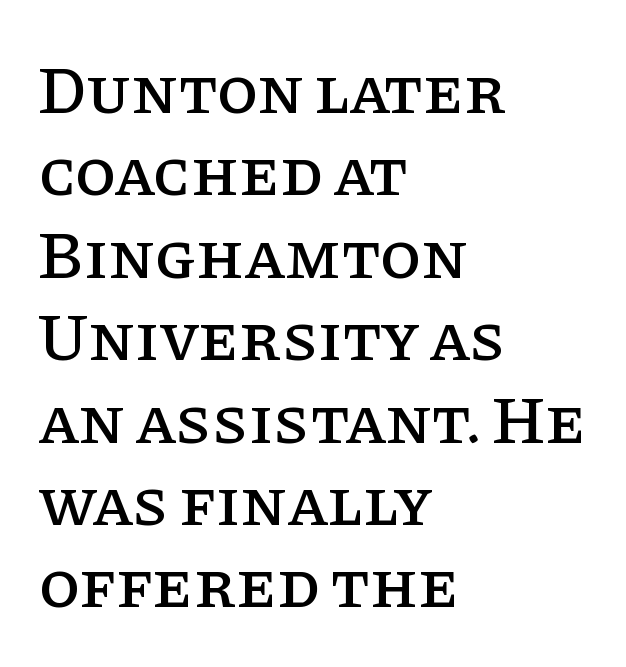
Q: Is the text italic (slanted)? A: No, it is upright.
Q: Is the typeface a serif or a sans-serif typeface? A: Serif.
Q: Is the text underlined? A: No.
Q: How is the paragraph aligned? A: Left-aligned.
Q: Is the spacing between letters normal or unusually wide? A: Normal.
Q: Width (condensed, normal, or wide)? A: Normal.
Q: Stroke contrast? A: Low.
Q: x-height? A: Large.
Q: Monospaced? A: No.
